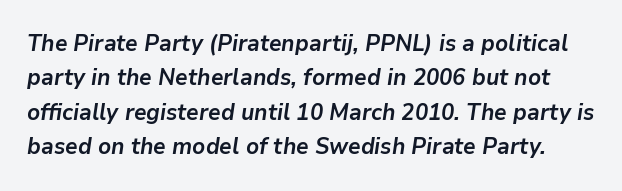
Q: Is the text bold? A: Yes.
Q: Is the text italic (slanted)? A: Yes, it leans right by about 9 degrees.
Q: Is the text underlined? A: No.
Q: Is the spacing between letters normal or unusually wide? A: Normal.
Q: Is the spacing between lines tight, normal or loose? A: Normal.
